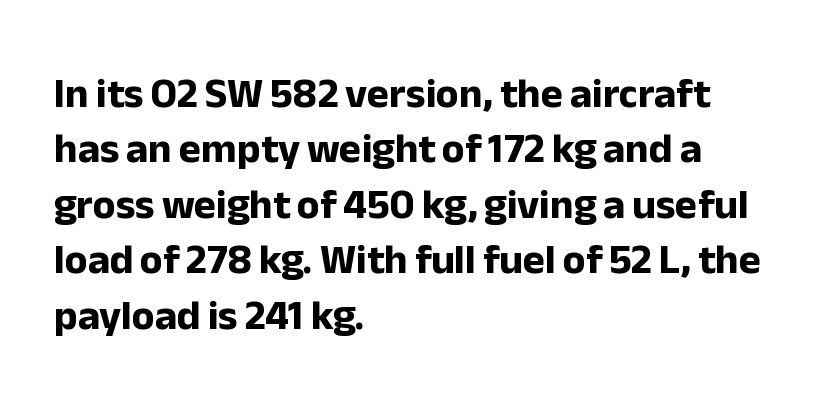
The image shows 42 px bold sans-serif type, upright; set left-aligned, normal line spacing (1.32x), normal letter spacing, not underlined; low stroke contrast and a medium x-height.
